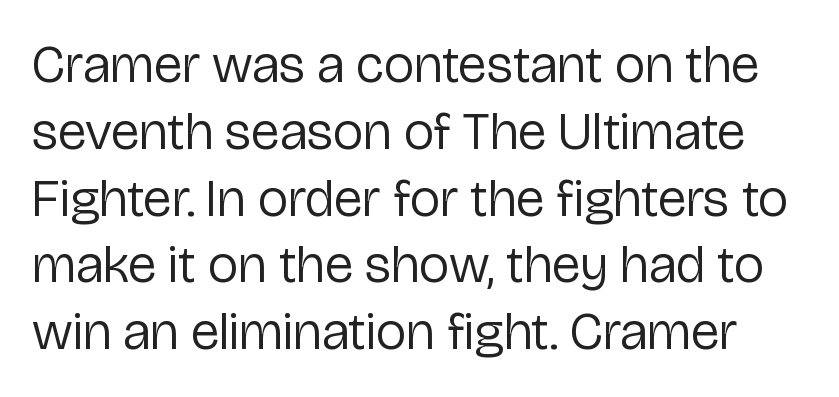
The image shows 53 px regular-weight sans-serif type, upright; set normal line spacing (1.26x), normal letter spacing, not underlined; low stroke contrast and a medium x-height.
